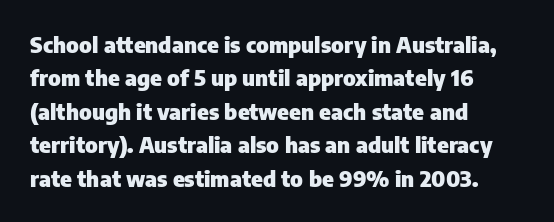
Q: Is the text bold? A: Yes.
Q: Is the text italic (slanted)? A: No, it is upright.
Q: Is the text underlined? A: No.
Q: How is the paragraph aligned? A: Left-aligned.
Q: Is the spacing between letters normal or unusually wide? A: Normal.
Q: Is the spacing between lines tight, normal or loose? A: Normal.
